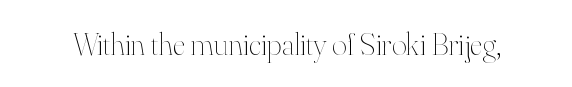
The image shows 32 px thin type, upright; set normal letter spacing, not underlined; high stroke contrast and a small x-height.
